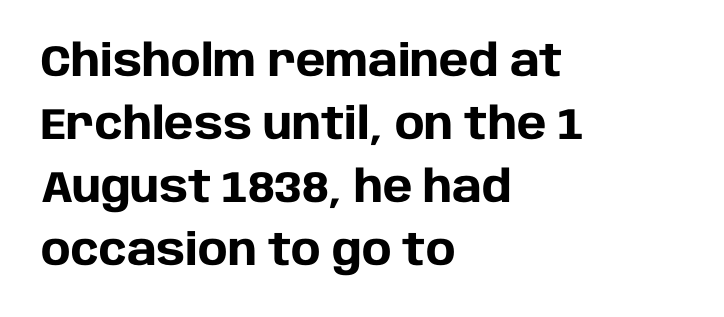
Q: Is the text bold? A: Yes.
Q: Is the text italic (slanted)? A: No, it is upright.
Q: Is the typeface a serif or a sans-serif typeface? A: Sans-serif.
Q: Is the text underlined? A: No.
Q: How is the paragraph aligned? A: Left-aligned.
Q: Is the spacing between letters normal or unusually wide? A: Normal.
Q: Is the spacing between lines tight, normal or loose? A: Normal.
Q: Width (condensed, normal, or wide)? A: Normal.
Q: Stroke contrast? A: Low.
Q: x-height? A: Large.
Q: Monospaced? A: No.
